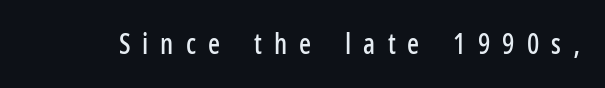
{"serif": "no", "italic": "no", "width": "condensed", "stroke_contrast": "low", "x_height": "medium", "monospaced": "no", "underline": "no", "letter_spacing": "wide", "letter_spacing_em": 0.43, "glyph_px": 28}
